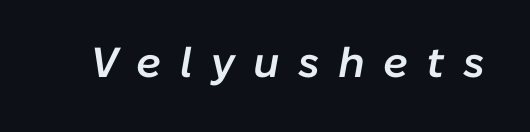
Only glyphs here, with clear space below each row. Character widths vary here, with narrow letters taking less room than wide ones. Glyph-to-glyph distance is far greater than everyday printed text. What weight is shown? A semibold, between regular and bold.
